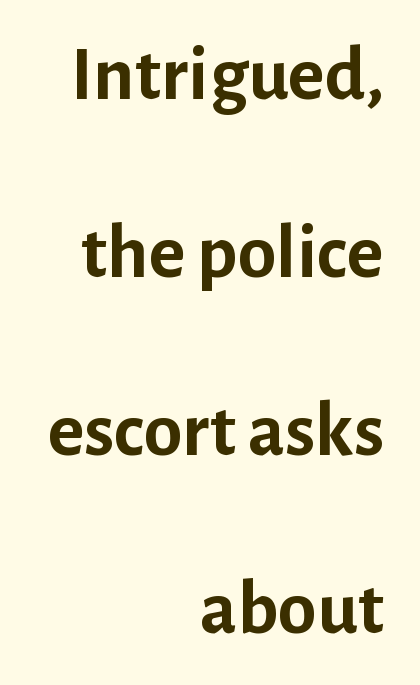
Q: Is the text bold? A: Yes.
Q: Is the text italic (slanted)? A: No, it is upright.
Q: Is the typeface a serif or a sans-serif typeface? A: Sans-serif.
Q: Is the text underlined? A: No.
Q: How is the paragraph aligned? A: Right-aligned.
Q: Is the spacing between letters normal or unusually wide? A: Normal.
Q: Is the spacing between lines tight, normal or loose? A: Loose.
Q: Width (condensed, normal, or wide)? A: Normal.
Q: Stroke contrast? A: Low.
Q: x-height? A: Medium.
Q: Monospaced? A: No.
